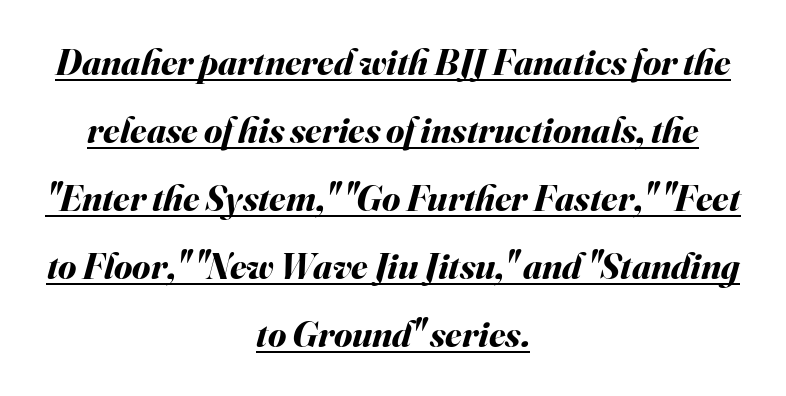
Q: Is the text bold? A: Yes.
Q: Is the text italic (slanted)? A: Yes, it leans right by about 16 degrees.
Q: Is the text underlined? A: Yes.
Q: How is the paragraph aligned? A: Centered.
Q: Is the spacing between letters normal or unusually wide? A: Normal.
Q: Width (condensed, normal, or wide)? A: Normal.
Q: Stroke contrast? A: Medium.
Q: x-height? A: Small.
Q: Monospaced? A: No.
